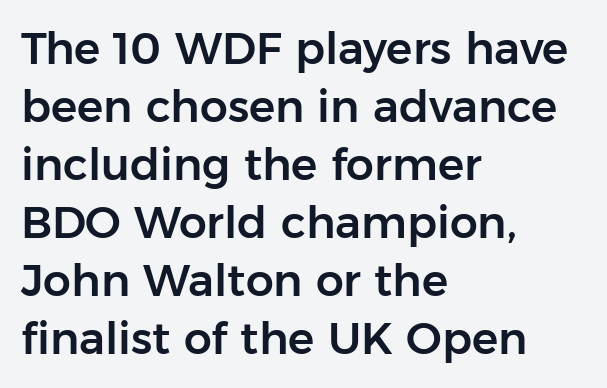
It's the straight-up-and-down kind of type. The passage shown is typed in a proportional face where columns would drift. Default kerning and tracking; the words read as compact shapes. Type without underlining. Type style note: lacks serifs.
